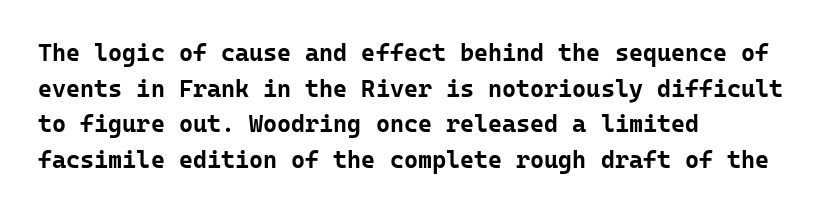
The image shows 24 px bold type, upright; set left-aligned, normal line spacing (1.48x), normal letter spacing, not underlined.
